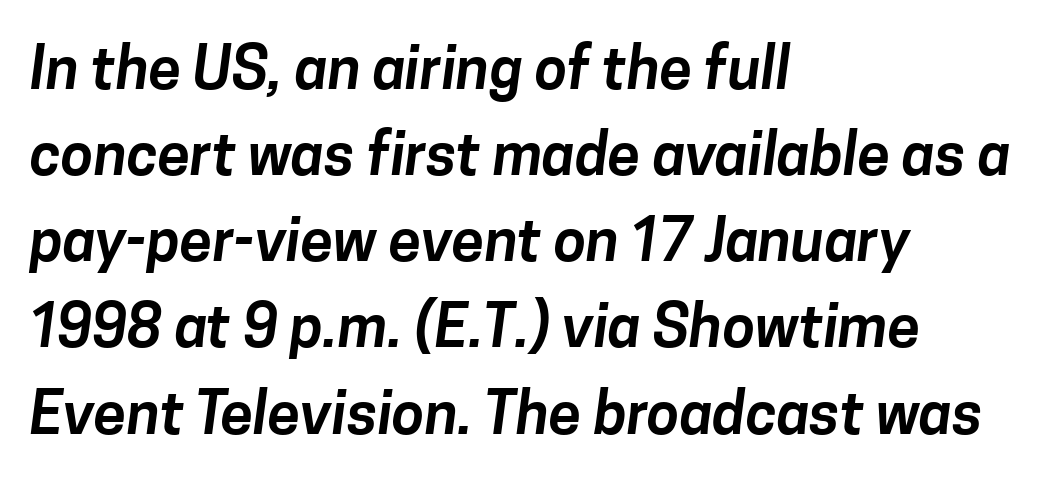
The image shows 59 px sans-serif type; set left-aligned, normal line spacing (1.46x), normal letter spacing, not underlined; low stroke contrast and a medium x-height.
